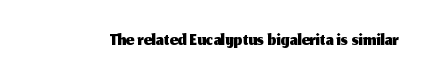
Q: Is the text italic (slanted)? A: No, it is upright.
Q: Is the typeface a serif or a sans-serif typeface? A: Sans-serif.
Q: Is the text underlined? A: No.
Q: Is the spacing between letters normal or unusually wide? A: Normal.
Q: Width (condensed, normal, or wide)? A: Normal.
Q: Stroke contrast? A: Medium.
Q: x-height? A: Medium.
Q: Monospaced? A: No.
